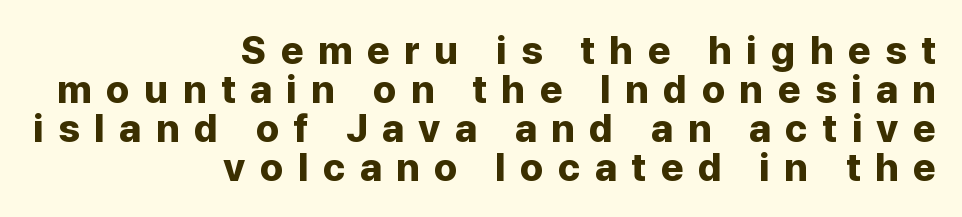
Q: Is the text bold? A: Yes.
Q: Is the text italic (slanted)? A: No, it is upright.
Q: Is the typeface a serif or a sans-serif typeface? A: Sans-serif.
Q: Is the text underlined? A: No.
Q: How is the paragraph aligned? A: Right-aligned.
Q: Is the spacing between letters normal or unusually wide? A: Unusually wide.
Q: Is the spacing between lines tight, normal or loose? A: Tight.
Q: Width (condensed, normal, or wide)? A: Normal.
Q: Stroke contrast? A: Low.
Q: x-height? A: Medium.
Q: Monospaced? A: No.
